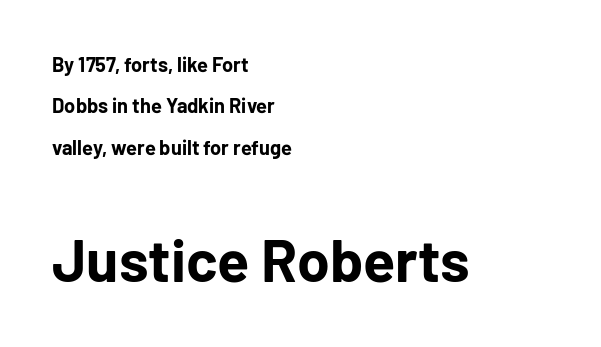
Typographically, this falls in the sans-serif category. Each letter keeps its own natural width here, so spacing adapts to shape. A roman cut, with each character standing at attention. Line starts are locked; line ends wander. Regarding leading, the lines here are spaced well apart. Short note: letters normally spaced.
